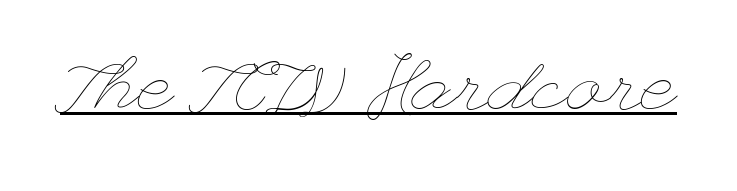
{"bold": "no", "weight": "thin", "width": "wide", "stroke_contrast": "low", "x_height": "small", "underline": "yes", "letter_spacing": "normal", "letter_spacing_em": 0.0, "glyph_px": 76}
